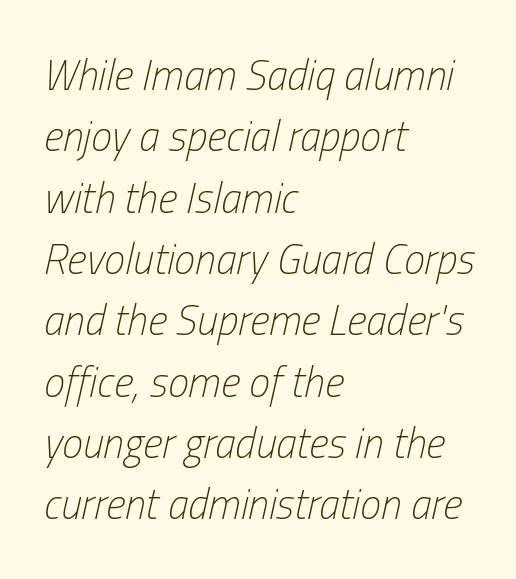
The image shows 42 px light, condensed type, italic (leaning right); set left-aligned, normal line spacing (1.46x), normal letter spacing, not underlined; low stroke contrast and a medium x-height.
